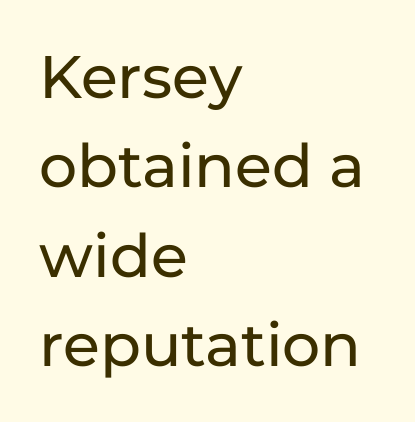
Q: Is the text italic (slanted)? A: No, it is upright.
Q: Is the typeface a serif or a sans-serif typeface? A: Sans-serif.
Q: Is the text underlined? A: No.
Q: How is the paragraph aligned? A: Left-aligned.
Q: Is the spacing between letters normal or unusually wide? A: Normal.
Q: Is the spacing between lines tight, normal or loose? A: Normal.
Q: Width (condensed, normal, or wide)? A: Normal.
Q: Stroke contrast? A: Low.
Q: x-height? A: Medium.
Q: Monospaced? A: No.
